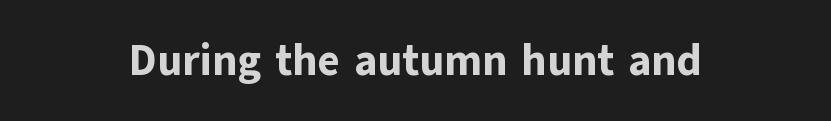
The letters carry no serifs — their stems end cleanly without finishing strokes. These lines are rendered in a variable-pitch font. A student would call this center alignment; a typographer would say set centered. You could call the tracking neutral — neither tight nor loose. Characters remain perfectly vertical along every line. Glance below the letters and you will spot only blank space.
